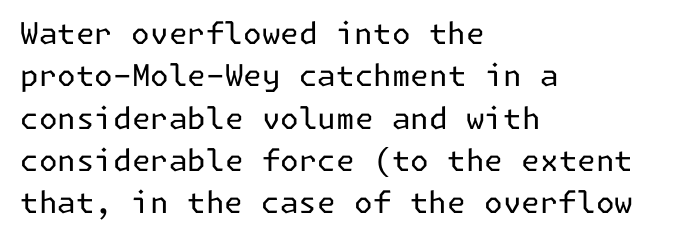
The image shows 30 px regular-weight sans-serif type, upright; set left-aligned, normal line spacing (1.41x), normal letter spacing, not underlined; low stroke contrast and a medium x-height.
